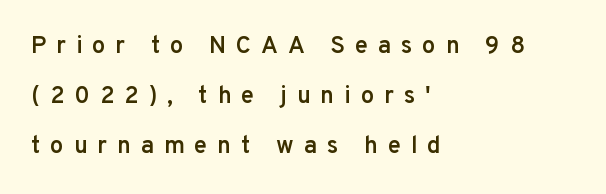
The lettering holds an erect, upright posture throughout. A clean baseline with only descenders dipping below it. Regarding leading, the lines here are spaced well apart. The letters are spread apart with noticeably loose tracking. Weight: semibold (demi).
